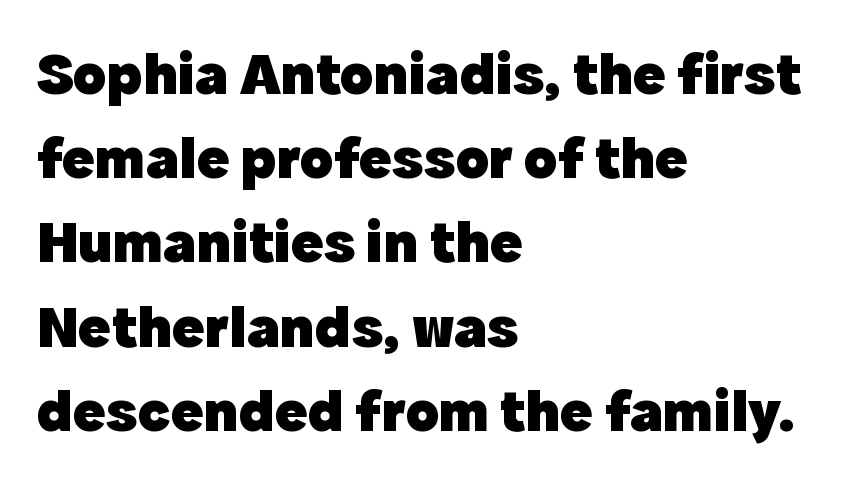
{"serif": "no", "italic": "no", "bold": "yes", "weight": "heavy", "width": "normal", "x_height": "medium", "monospaced": "no", "underline": "no", "align": "left", "line_spacing": "normal", "line_spacing_ratio": 1.38, "letter_spacing": "normal", "letter_spacing_em": 0.0, "glyph_px": 61}
